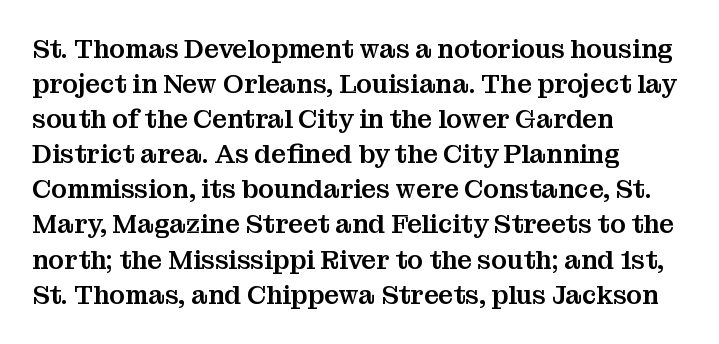
{"italic": "no", "underline": "no", "align": "left", "line_spacing": "normal", "line_spacing_ratio": 1.35, "letter_spacing": "normal", "letter_spacing_em": 0.0, "glyph_px": 26}
